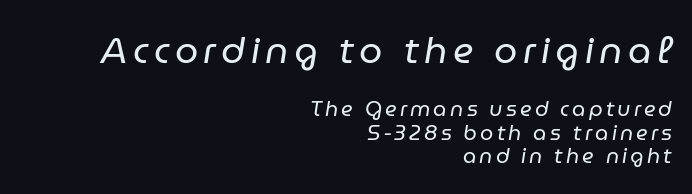
{"italic": "yes", "lean": "right", "slant_degrees": 9, "bold": "no", "weight": "regular", "width": "normal", "stroke_contrast": "low", "x_height": "medium", "monospaced": "no", "underline": "no", "align": "right", "line_spacing": "tight", "line_spacing_ratio": 1.12, "larger_block": "first", "size_ratio": 1.76, "glyph_px": 37}
